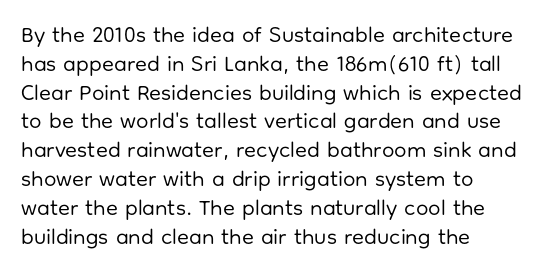
{"italic": "no", "bold": "no", "underline": "no", "align": "left", "line_spacing": "normal", "line_spacing_ratio": 1.31, "letter_spacing": "normal", "letter_spacing_em": 0.0, "glyph_px": 22}
